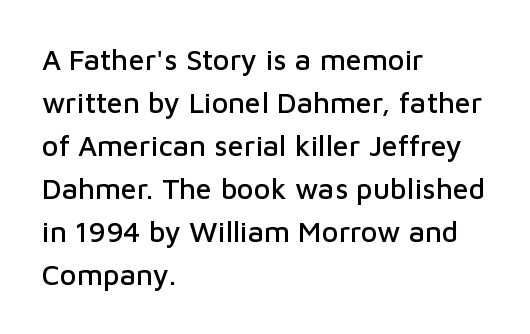
The image shows 29 px sans-serif type, upright; set left-aligned, normal line spacing (1.48x), normal letter spacing, not underlined; low stroke contrast and a medium x-height.
